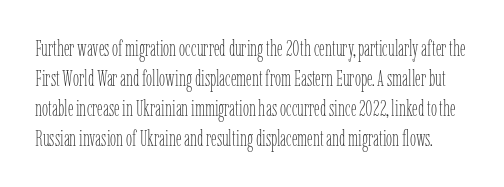
You could call the tracking neutral — neither tight nor loose. Every stem runs plumb, perpendicular to the baseline. The font is comparable to plain body text, perhaps lighter. Regular leading. The gap between lines stays unmarked.
